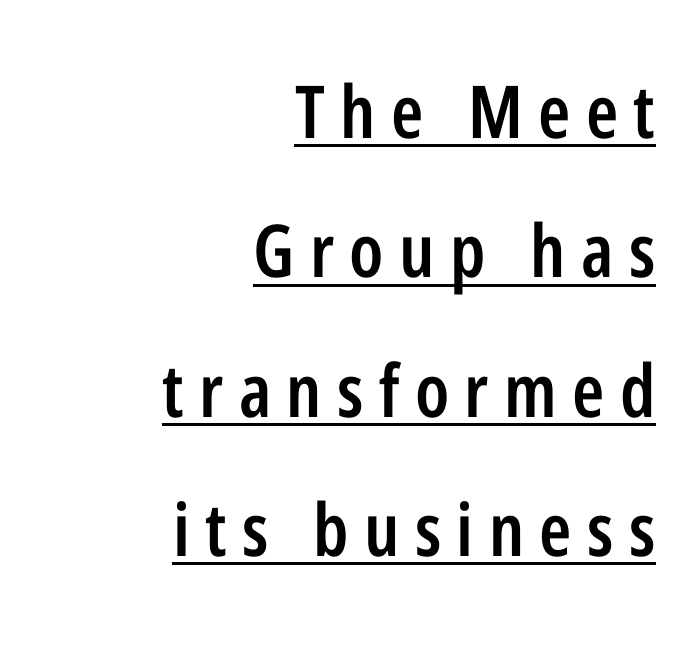
{"serif": "no", "italic": "no", "bold": "semi", "weight": "semibold", "width": "condensed", "stroke_contrast": "low", "x_height": "medium", "monospaced": "no", "underline": "yes", "align": "right", "line_spacing": "loose", "line_spacing_ratio": 1.91, "letter_spacing": "wide", "letter_spacing_em": 0.21, "glyph_px": 73}
